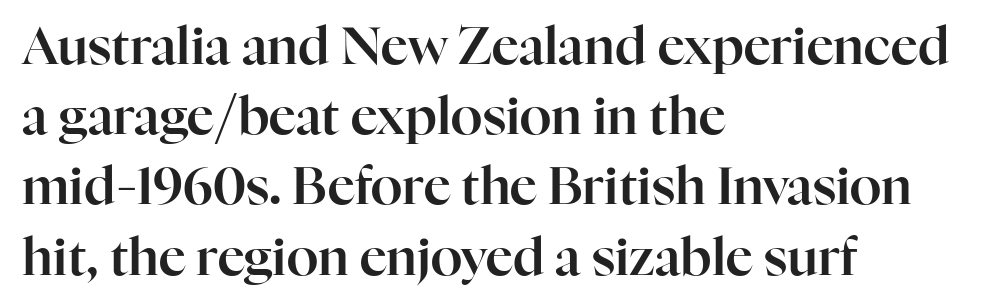
{"serif": "yes", "italic": "no", "width": "normal", "stroke_contrast": "high", "x_height": "medium", "monospaced": "no", "underline": "no", "align": "left", "line_spacing": "normal", "line_spacing_ratio": 1.35, "letter_spacing": "normal", "letter_spacing_em": 0.0, "glyph_px": 52}
